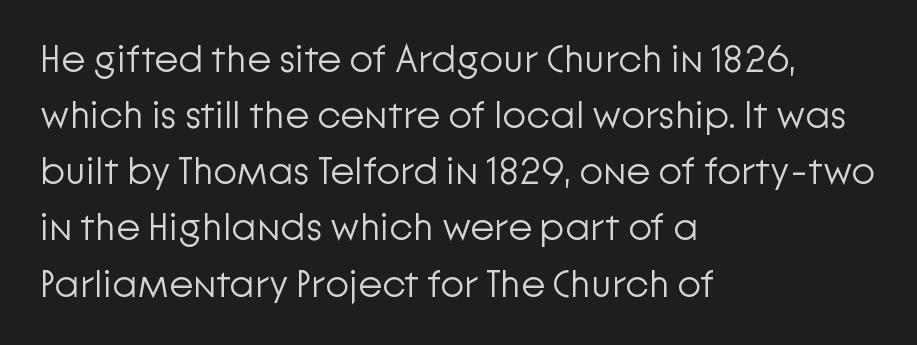
{"serif": "no", "italic": "no", "bold": "no", "weight": "light", "width": "normal", "stroke_contrast": "low", "x_height": "medium", "monospaced": "no", "underline": "no", "align": "left", "line_spacing": "normal", "line_spacing_ratio": 1.44, "letter_spacing": "normal", "letter_spacing_em": 0.0, "glyph_px": 39}
